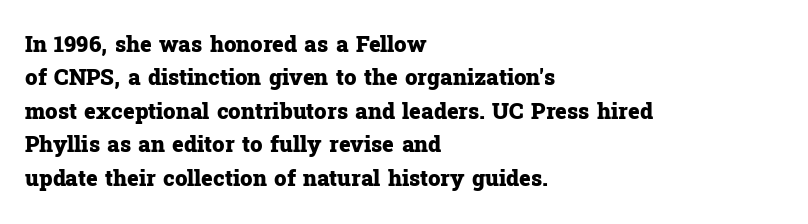
Q: Is the text bold? A: Yes.
Q: Is the text italic (slanted)? A: No, it is upright.
Q: Is the text underlined? A: No.
Q: How is the paragraph aligned? A: Left-aligned.
Q: Is the spacing between letters normal or unusually wide? A: Normal.
Q: Is the spacing between lines tight, normal or loose? A: Normal.
